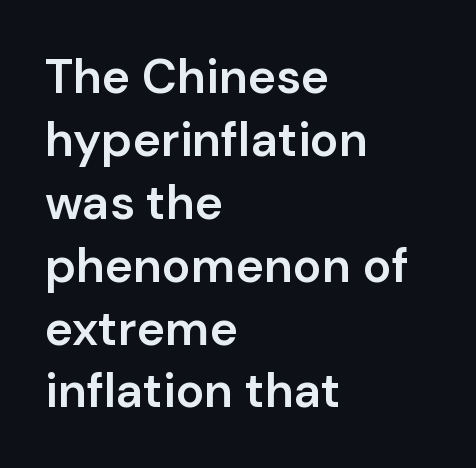
{"serif": "no", "italic": "no", "bold": "semi", "weight": "semibold", "width": "normal", "stroke_contrast": "low", "x_height": "medium", "monospaced": "no", "underline": "no", "align": "left", "line_spacing": "normal", "line_spacing_ratio": 1.31, "letter_spacing": "normal", "letter_spacing_em": 0.0, "glyph_px": 48}
